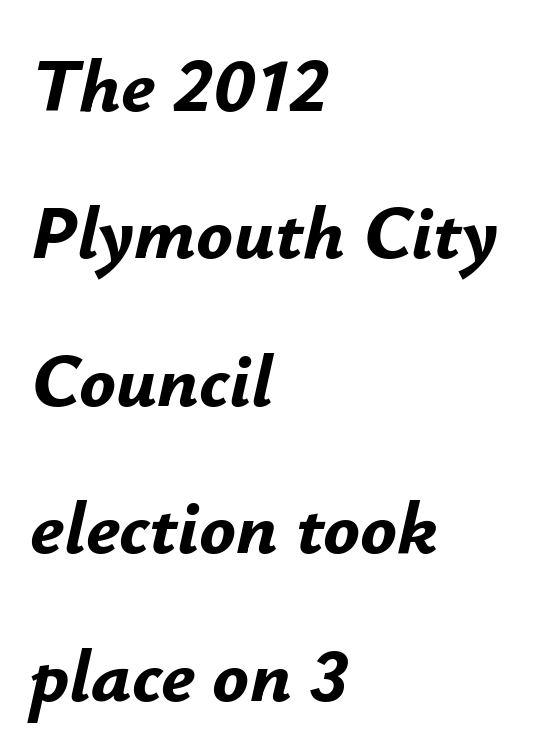
Q: Is the text bold? A: Yes.
Q: Is the text italic (slanted)? A: Yes, it leans right by about 12 degrees.
Q: Is the text underlined? A: No.
Q: How is the paragraph aligned? A: Left-aligned.
Q: Is the spacing between letters normal or unusually wide? A: Normal.
Q: Is the spacing between lines tight, normal or loose? A: Loose.
Q: Width (condensed, normal, or wide)? A: Normal.
Q: Stroke contrast? A: Low.
Q: x-height? A: Small.
Q: Monospaced? A: No.
